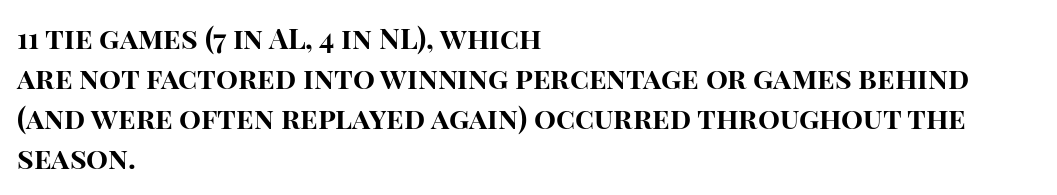
{"serif": "no", "italic": "no", "bold": "yes", "weight": "bold", "width": "normal", "stroke_contrast": "high", "x_height": "large", "monospaced": "no", "underline": "no", "align": "left", "line_spacing": "normal", "line_spacing_ratio": 1.38, "letter_spacing": "normal", "letter_spacing_em": 0.0, "glyph_px": 29}
